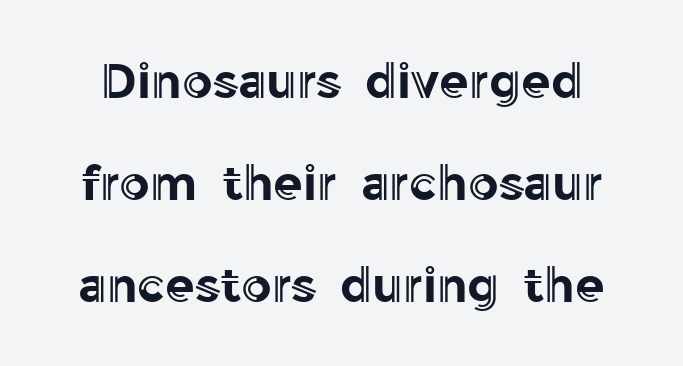
Vertically, the passage feels expansive, rows floating well apart. The type is set solid horizontally, with unmodified tracking. The passage shown is typed in a proportional face where columns would drift. Style check: upright.
